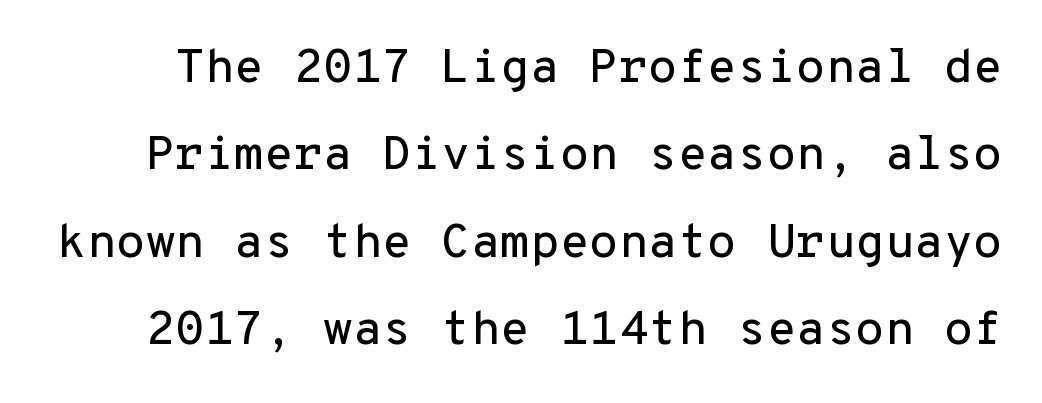
The image shows 48 px sans-serif type, upright, monospaced; set line spacing 1.82x, normal letter spacing, not underlined; low stroke contrast and a medium x-height.
